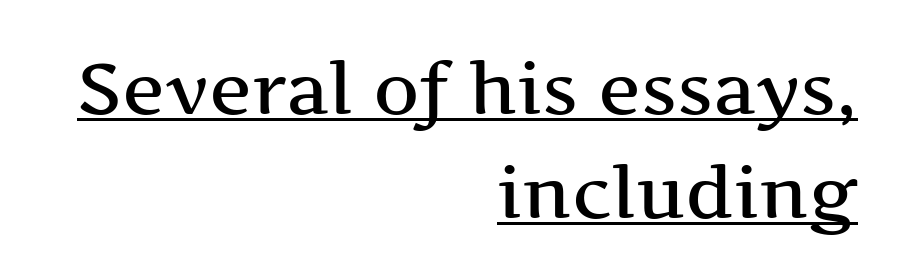
The image shows 72 px wide serif type, upright; set right-aligned, normal line spacing (1.44x), normal letter spacing, underlined; medium stroke contrast and a medium x-height.
